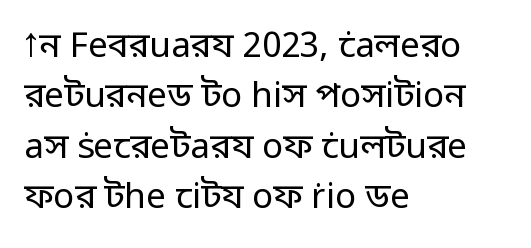
{"serif": "no", "italic": "no", "bold": "no", "weight": "regular", "width": "normal", "stroke_contrast": "low", "x_height": "medium", "monospaced": "no", "underline": "no", "align": "left", "line_spacing": "normal", "line_spacing_ratio": 1.44, "letter_spacing": "normal", "letter_spacing_em": 0.0, "glyph_px": 35}
